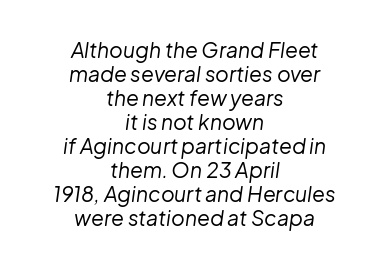
{"italic": "yes", "lean": "right", "slant_degrees": 8, "bold": "no", "underline": "no", "align": "center", "line_spacing": "tight", "line_spacing_ratio": 1.14, "letter_spacing": "normal", "letter_spacing_em": 0.0, "glyph_px": 21}
